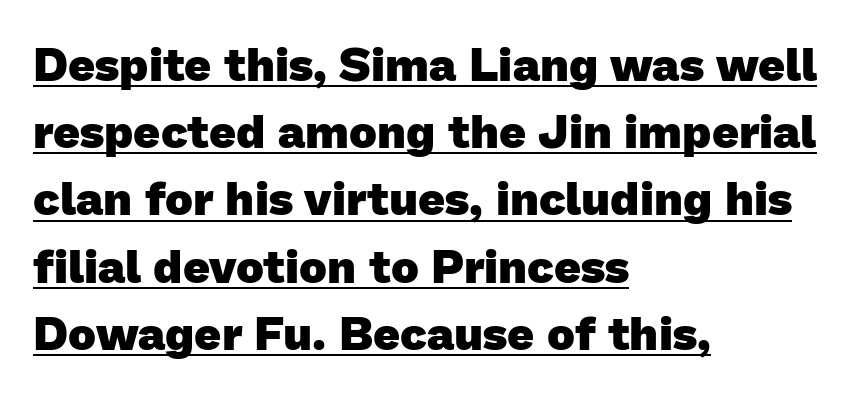
The gaps between neighbouring characters are ordinary and unremarkable. Is there an underline? Yes — a line sits under the letters. On the weight axis this lands at bold, roughly 700. In CSS terms this would be text-align: left.
